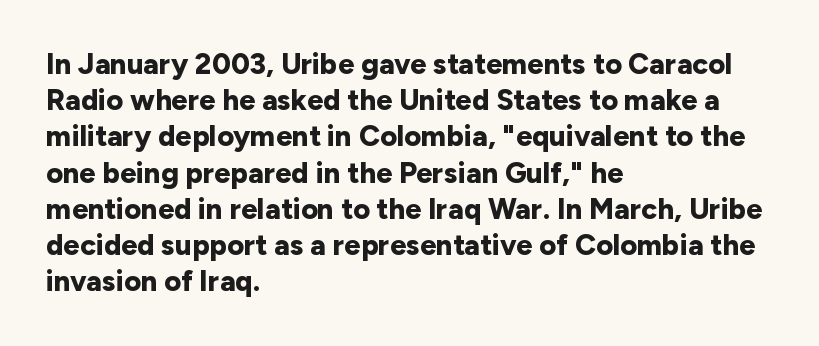
{"serif": "no", "italic": "no", "bold": "yes", "weight": "bold", "width": "normal", "stroke_contrast": "low", "x_height": "medium", "monospaced": "no", "underline": "no", "align": "left", "line_spacing": "normal", "line_spacing_ratio": 1.25, "letter_spacing": "normal", "letter_spacing_em": 0.0, "glyph_px": 29}
